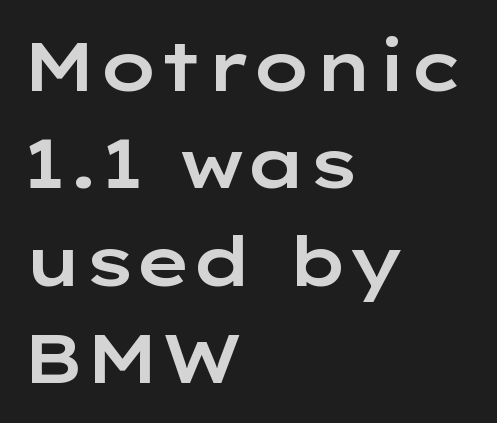
The image shows 69 px wide sans-serif type, upright; set left-aligned, normal line spacing (1.41x), normal letter spacing, not underlined; low stroke contrast and a medium x-height.
